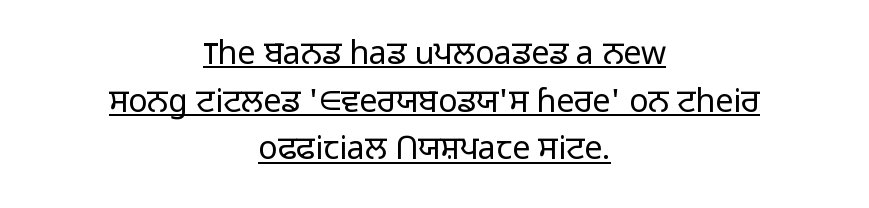
This is sans-serif lettering, the kind often seen on screens and signage. The vertical gap from one line to the next is medium. The rendering uses natural spacing where letterforms have individual widths. The face used here appears with an underline applied. These lines stack symmetrically, like a column narrowing and widening about its center.
